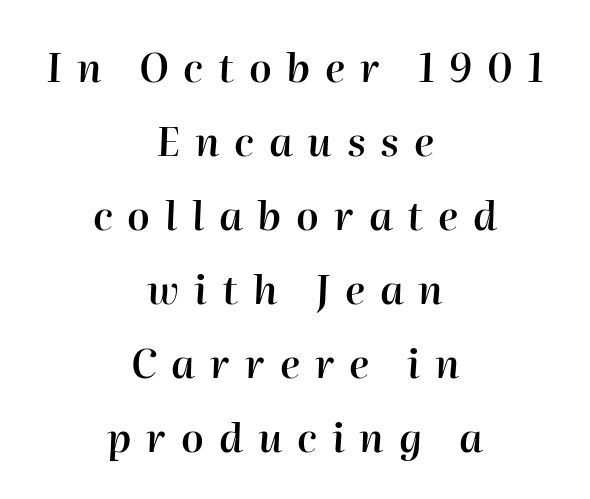
Observe the wide spacing: letters keep a clear distance from each other. Varying glyph widths throughout — classic text-font behaviour. Check the space under the baseline: it is left empty. Moderately thickened strokes mark this as semibold type. An italicized treatment has been applied to the whole sample. These lines stack symmetrically, like a column narrowing and widening about its center.
